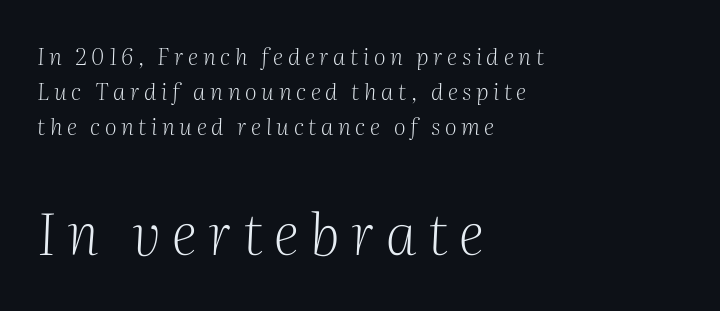
{"serif": "yes", "italic": "yes", "lean": "right", "slant_degrees": 2, "bold": "no", "weight": "light", "width": "normal", "stroke_contrast": "medium", "x_height": "medium", "monospaced": "no", "underline": "no", "align": "left", "line_spacing": "normal", "line_spacing_ratio": 1.52, "letter_spacing": "wide", "letter_spacing_em": 0.2, "larger_block": "second", "size_ratio": 2.48, "glyph_px": 57}
